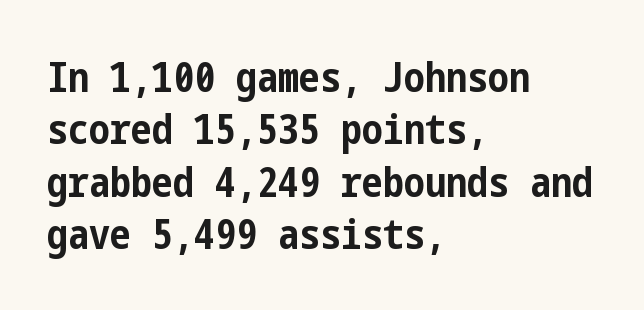
Q: Is the text bold? A: Yes.
Q: Is the text italic (slanted)? A: No, it is upright.
Q: Is the typeface a serif or a sans-serif typeface? A: Sans-serif.
Q: Is the text underlined? A: No.
Q: How is the paragraph aligned? A: Left-aligned.
Q: Is the spacing between letters normal or unusually wide? A: Normal.
Q: Is the spacing between lines tight, normal or loose? A: Normal.
Q: Width (condensed, normal, or wide)? A: Condensed.
Q: Stroke contrast? A: Low.
Q: x-height? A: Medium.
